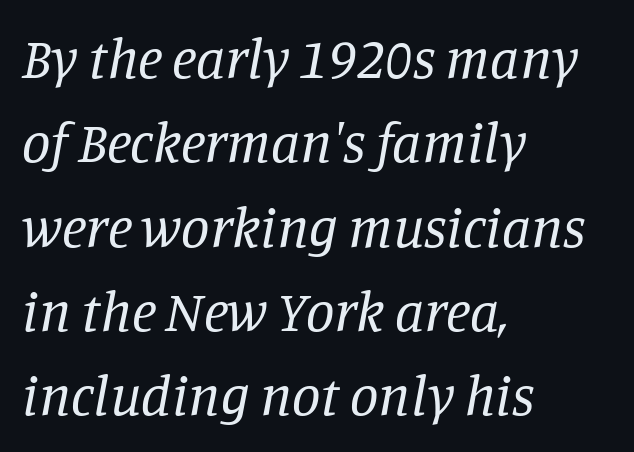
Spacing verdict: proportional, widths tailored to each character. Here the glyphs are tracked normally, forming tight word shapes. The lettering tilts uniformly, giving the passage an italic look. To sum up the face: it has serifs. Baseline-to-baseline distance is the conventional proportion of letter height.
